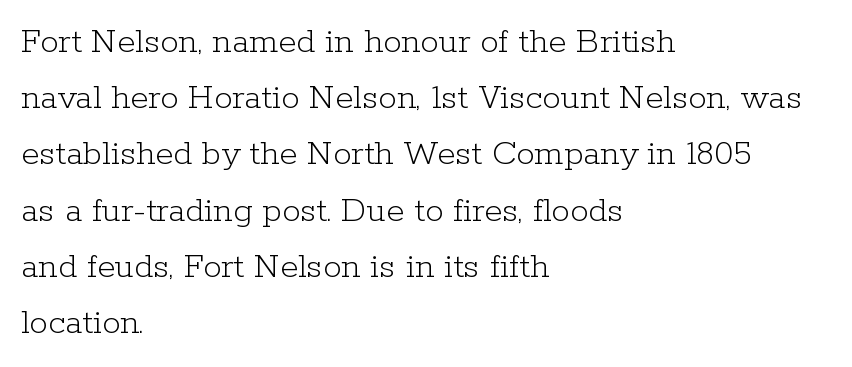
The image shows 37 px light serif type, upright; set left-aligned, normal line spacing (1.52x), normal letter spacing, not underlined; low stroke contrast and a medium x-height.
